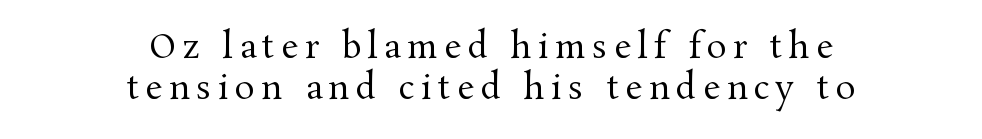
The image shows 33 px regular-weight serif type, upright; set centered, normal line spacing (1.25x), unusually wide letter spacing (+0.2 em), not underlined; medium stroke contrast and a medium x-height.
